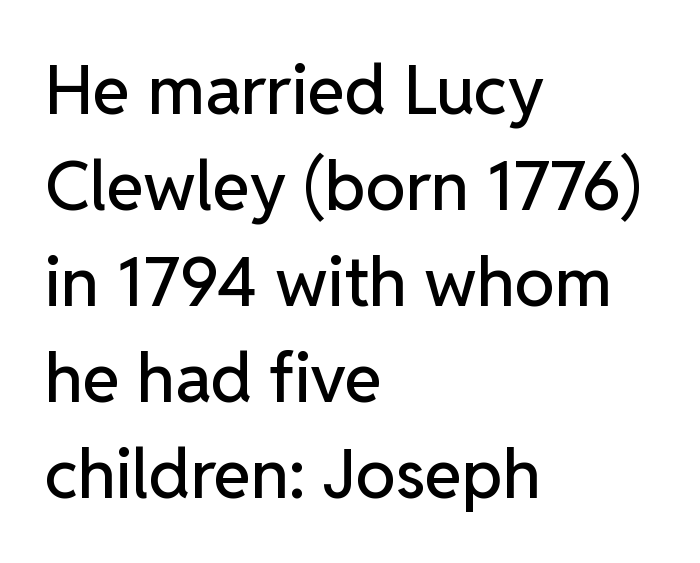
The image shows 68 px sans-serif type, upright; set left-aligned, normal line spacing (1.41x), normal letter spacing, not underlined; low stroke contrast and a medium x-height.
